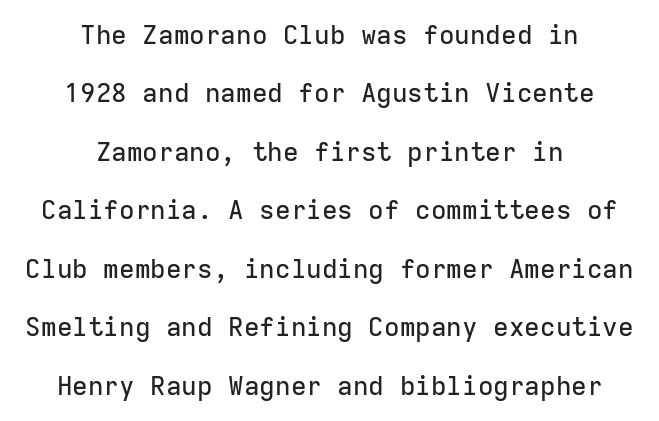
{"italic": "no", "underline": "no", "align": "center", "line_spacing": "loose", "line_spacing_ratio": 2.25, "letter_spacing": "normal", "letter_spacing_em": 0.0, "glyph_px": 26}
